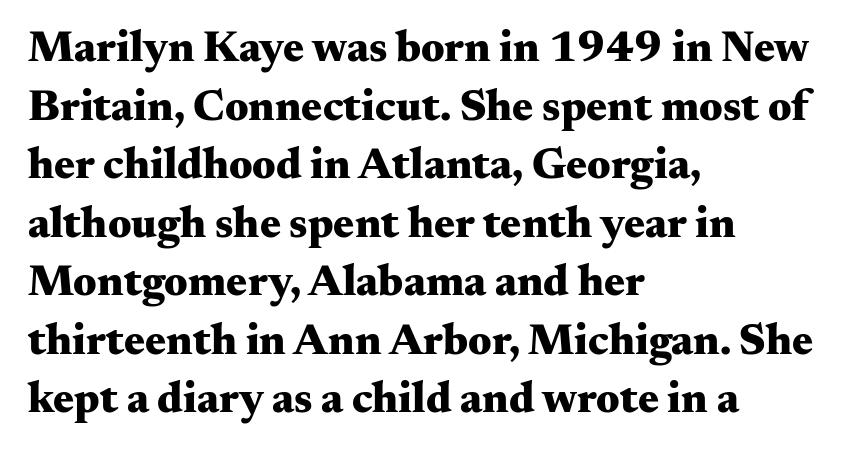
The image shows 44 px heavy, wide serif type, upright; set left-aligned, normal line spacing (1.33x), normal letter spacing, not underlined; medium stroke contrast and a small x-height.
